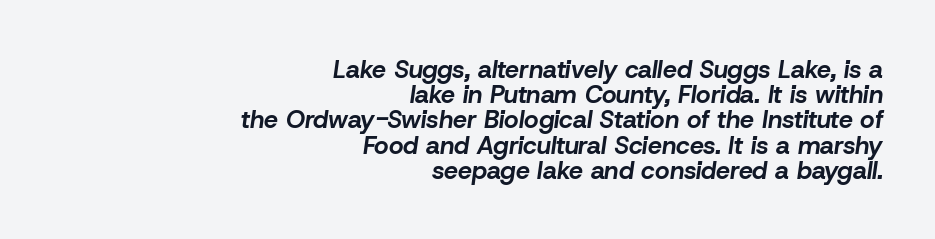
The specimen reads as italic at a glance. The tracking reads as untouched default to a designer's eye. Successive baselines arrive quickly, one right under another. Caption: multi-line text, flush right, ragged left. The passage shown is not underscored anywhere. I'd describe the lettering as bold — thick and assertive.
